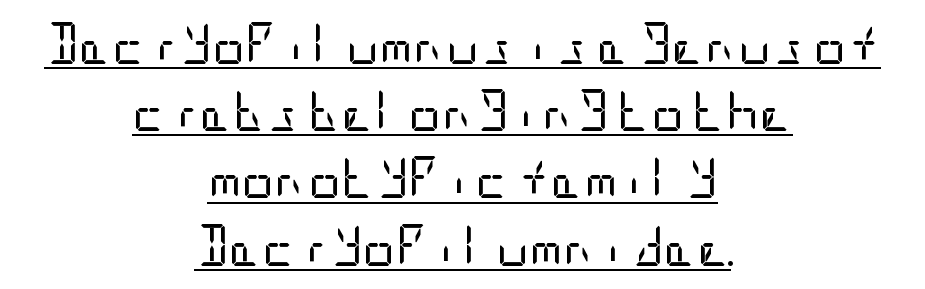
The image shows 41 px regular-weight, condensed sans-serif type, upright; set centered, normal line spacing (1.64x), normal letter spacing, underlined; low stroke contrast and a large x-height.
